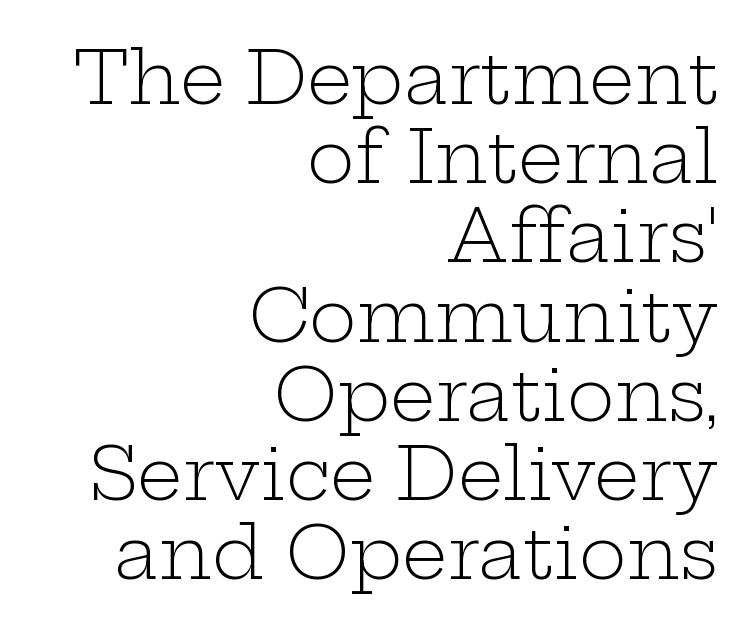
Look at the bottom of the vertical strokes: they flare into serifs here. The face used here is rendered with its standard letterfit. Weight: in the light-to-regular range. Is this a fixed-width face? No — the glyphs have proportional, varying widths. All the whitespace from short lines collects on the left.
